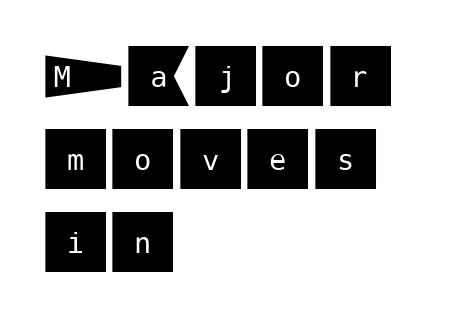
The image shows 69 px sans-serif type, upright; set left-aligned, line spacing 1.2x, normal letter spacing, not underlined; medium stroke contrast and a large x-height.
